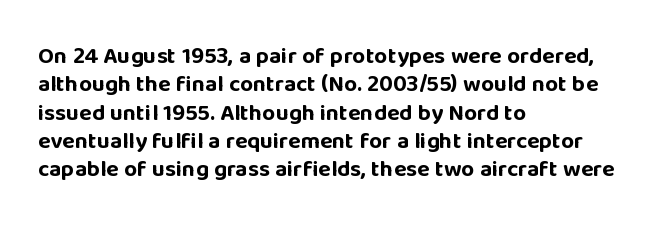
Plain, unruled lines of type. Heft: maximum for text — a bold. The tracking reads as untouched default to a designer's eye. Nope, not italic — everything's standing straight.
